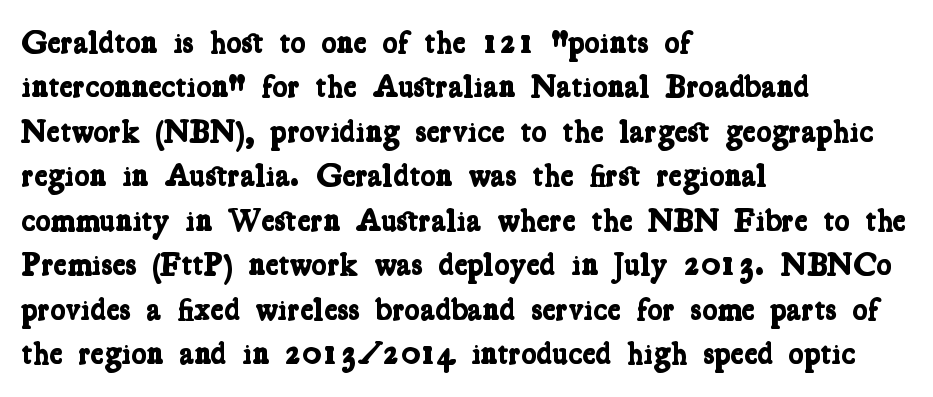
The image shows 32 px bold, condensed serif type; set left-aligned, normal line spacing (1.39x), normal letter spacing, not underlined; low stroke contrast and a medium x-height.
